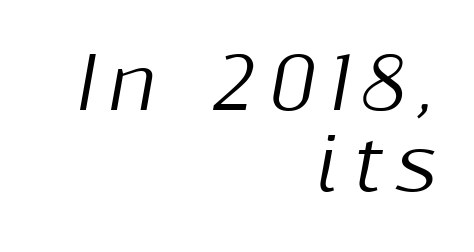
{"italic": "yes", "lean": "right", "slant_degrees": 10, "width": "normal", "stroke_contrast": "medium", "x_height": "medium", "monospaced": "no", "underline": "no", "align": "right", "line_spacing": "tight", "line_spacing_ratio": 1.14, "glyph_px": 71}
